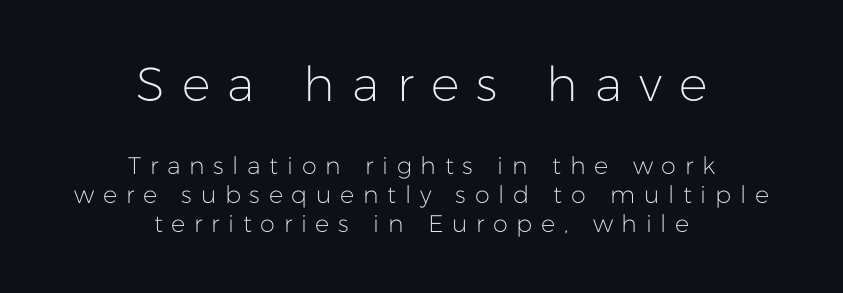
The image shows 48 px light sans-serif type, upright; set centered, line spacing 1.2x, unusually wide letter spacing (+0.36 em), not underlined; the first (top) block is 2.0x larger; low stroke contrast and a medium x-height.
